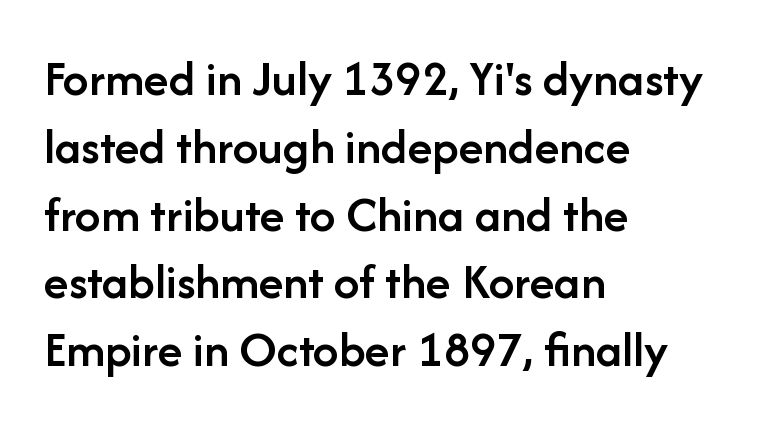
Q: Is the text bold? A: Semi-bold.
Q: Is the text italic (slanted)? A: No, it is upright.
Q: Is the typeface a serif or a sans-serif typeface? A: Sans-serif.
Q: Is the text underlined? A: No.
Q: How is the paragraph aligned? A: Left-aligned.
Q: Is the spacing between letters normal or unusually wide? A: Normal.
Q: Is the spacing between lines tight, normal or loose? A: Normal.
Q: Width (condensed, normal, or wide)? A: Normal.
Q: Stroke contrast? A: Low.
Q: x-height? A: Medium.
Q: Monospaced? A: No.
